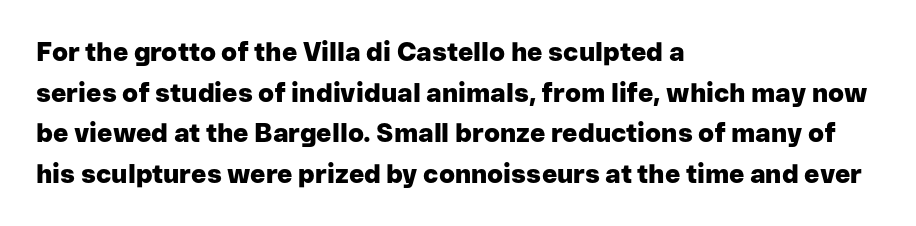
Q: Is the text bold? A: Yes.
Q: Is the text italic (slanted)? A: No, it is upright.
Q: Is the text underlined? A: No.
Q: How is the paragraph aligned? A: Left-aligned.
Q: Is the spacing between letters normal or unusually wide? A: Normal.
Q: Is the spacing between lines tight, normal or loose? A: Normal.
